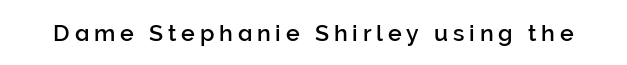
{"italic": "no", "underline": "no", "letter_spacing": "wide", "letter_spacing_em": 0.21, "glyph_px": 23}
